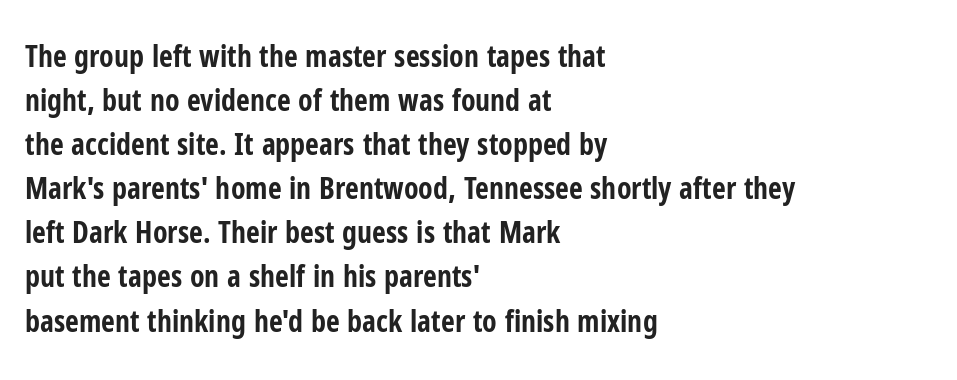
Q: Is the text bold? A: Yes.
Q: Is the text italic (slanted)? A: No, it is upright.
Q: Is the typeface a serif or a sans-serif typeface? A: Sans-serif.
Q: Is the text underlined? A: No.
Q: How is the paragraph aligned? A: Left-aligned.
Q: Is the spacing between letters normal or unusually wide? A: Normal.
Q: Is the spacing between lines tight, normal or loose? A: Normal.
Q: Width (condensed, normal, or wide)? A: Condensed.
Q: Stroke contrast? A: Low.
Q: x-height? A: Medium.
Q: Monospaced? A: No.
